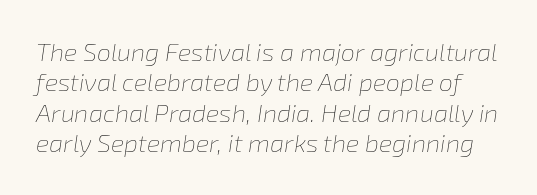
{"italic": "yes", "lean": "right", "slant_degrees": 8, "bold": "no", "underline": "no", "line_spacing_ratio": 1.22, "letter_spacing": "normal", "letter_spacing_em": 0.0, "glyph_px": 25}
